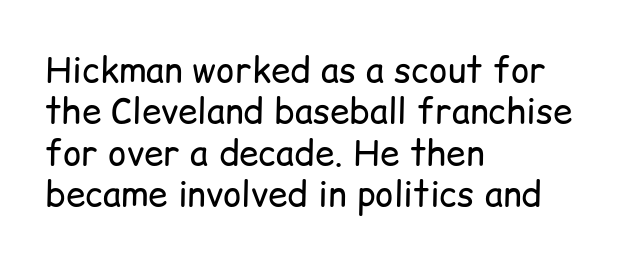
Q: Is the text bold? A: No.
Q: Is the text italic (slanted)? A: No, it is upright.
Q: Is the typeface a serif or a sans-serif typeface? A: Sans-serif.
Q: Is the text underlined? A: No.
Q: How is the paragraph aligned? A: Left-aligned.
Q: Is the spacing between letters normal or unusually wide? A: Normal.
Q: Width (condensed, normal, or wide)? A: Normal.
Q: Stroke contrast? A: Low.
Q: x-height? A: Medium.
Q: Monospaced? A: No.
